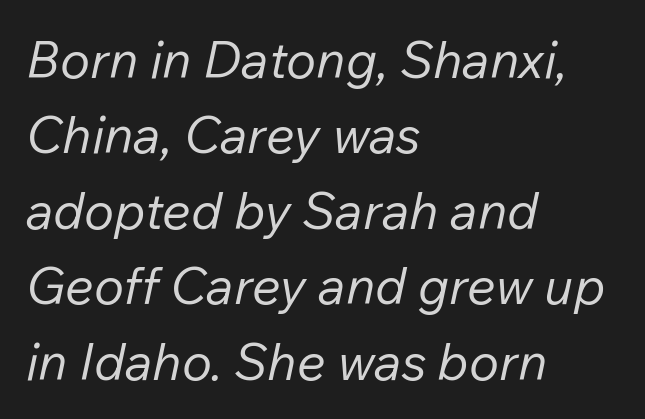
These lines were composed using italics. The typesetting does not lean heavy: it is not bold. Where is the straight margin? On the left. Any mark beneath the type? The region is blank.
